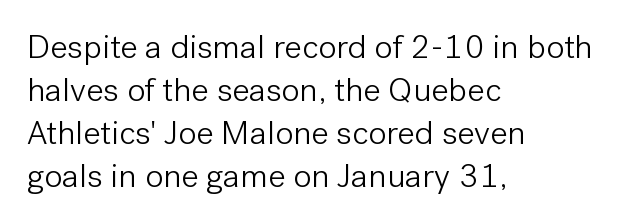
The image shows 34 px light sans-serif type, upright; set left-aligned, normal line spacing (1.26x), normal letter spacing, not underlined; low stroke contrast and a medium x-height.
